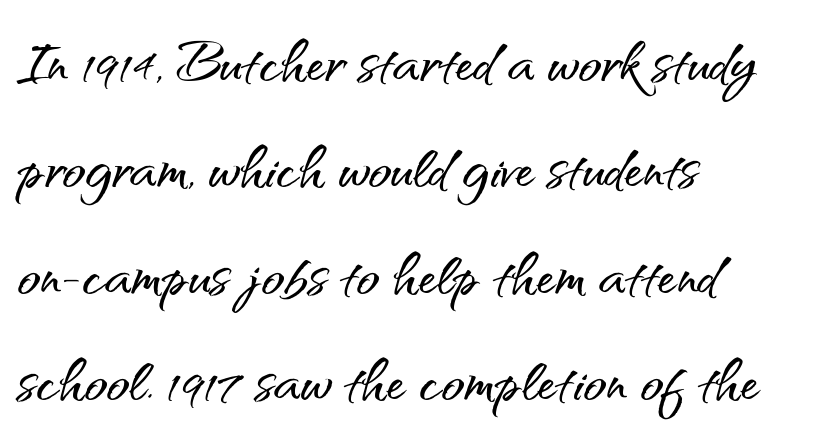
Q: Is the text italic (slanted)? A: Yes.
Q: Is the typeface a serif or a sans-serif typeface? A: Sans-serif.
Q: Is the text underlined? A: No.
Q: How is the paragraph aligned? A: Left-aligned.
Q: Is the spacing between letters normal or unusually wide? A: Normal.
Q: Is the spacing between lines tight, normal or loose? A: Normal.
Q: Width (condensed, normal, or wide)? A: Normal.
Q: Stroke contrast? A: Medium.
Q: x-height? A: Small.
Q: Monospaced? A: No.
